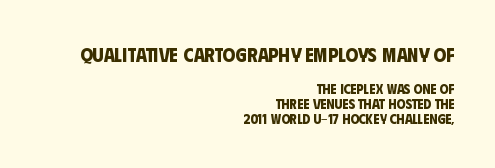
{"bold": "yes", "underline": "no", "align": "right", "line_spacing": "tight", "line_spacing_ratio": 1.08, "letter_spacing": "normal", "letter_spacing_em": 0.0, "larger_block": "first", "size_ratio": 1.43, "glyph_px": 20}
